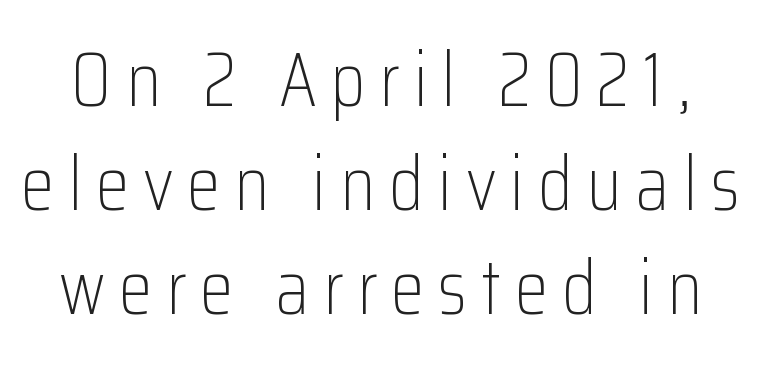
Q: Is the text bold? A: No.
Q: Is the text italic (slanted)? A: No, it is upright.
Q: Is the typeface a serif or a sans-serif typeface? A: Sans-serif.
Q: Is the text underlined? A: No.
Q: Is the spacing between lines tight, normal or loose? A: Normal.
Q: Width (condensed, normal, or wide)? A: Condensed.
Q: Stroke contrast? A: Low.
Q: x-height? A: Medium.
Q: Monospaced? A: No.
